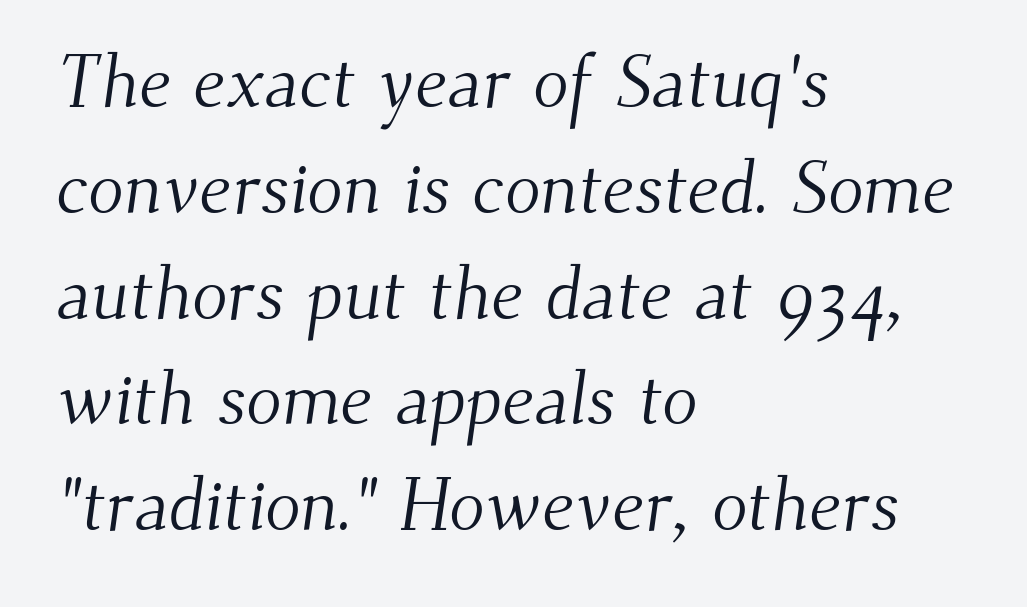
{"serif": "yes", "bold": "no", "weight": "light", "width": "normal", "stroke_contrast": "medium", "x_height": "small", "monospaced": "no", "underline": "no", "align": "left", "line_spacing": "normal", "line_spacing_ratio": 1.43, "letter_spacing": "normal", "letter_spacing_em": 0.0, "glyph_px": 74}
